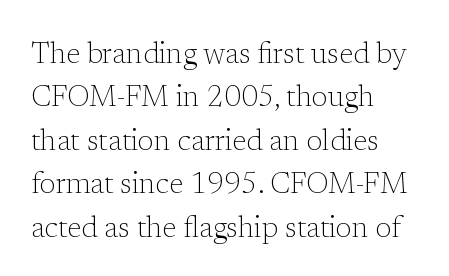
The image shows 29 px light serif type, upright; set left-aligned, normal line spacing (1.5x), normal letter spacing, not underlined; low stroke contrast and a medium x-height.
